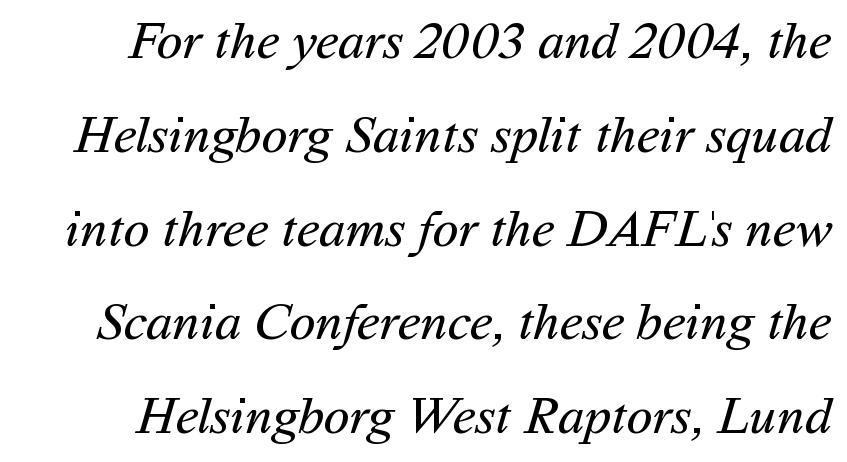
{"serif": "no", "bold": "no", "weight": "regular", "width": "normal", "stroke_contrast": "medium", "x_height": "medium", "monospaced": "no", "underline": "no", "line_spacing_ratio": 1.77, "letter_spacing": "normal", "letter_spacing_em": 0.0, "glyph_px": 53}
